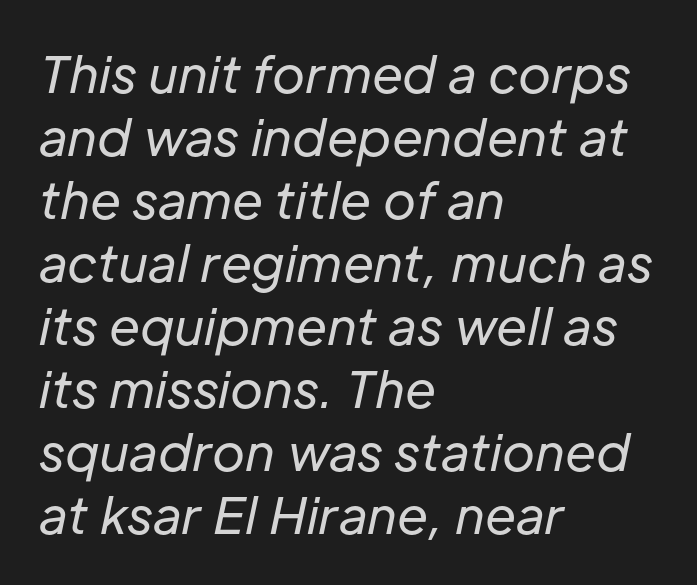
The image shows 50 px regular-weight type, italic (leaning right); set left-aligned, normal line spacing (1.26x), normal letter spacing, not underlined; low stroke contrast and a medium x-height.
